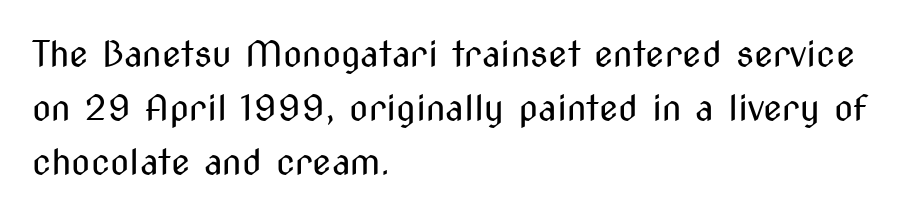
Q: Is the text bold? A: No.
Q: Is the text italic (slanted)? A: No, it is upright.
Q: Is the typeface a serif or a sans-serif typeface? A: Sans-serif.
Q: Is the text underlined? A: No.
Q: How is the paragraph aligned? A: Left-aligned.
Q: Is the spacing between letters normal or unusually wide? A: Normal.
Q: Is the spacing between lines tight, normal or loose? A: Normal.
Q: Width (condensed, normal, or wide)? A: Condensed.
Q: Stroke contrast? A: Medium.
Q: x-height? A: Medium.
Q: Monospaced? A: No.
